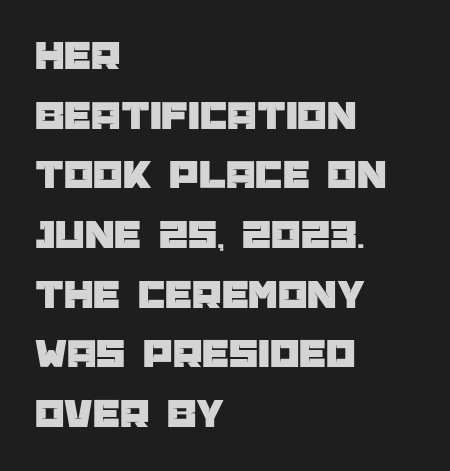
{"serif": "no", "italic": "no", "width": "normal", "stroke_contrast": "low", "x_height": "large", "monospaced": "no", "underline": "no", "align": "left", "line_spacing": "normal", "line_spacing_ratio": 1.42, "letter_spacing": "normal", "letter_spacing_em": 0.0, "glyph_px": 42}
